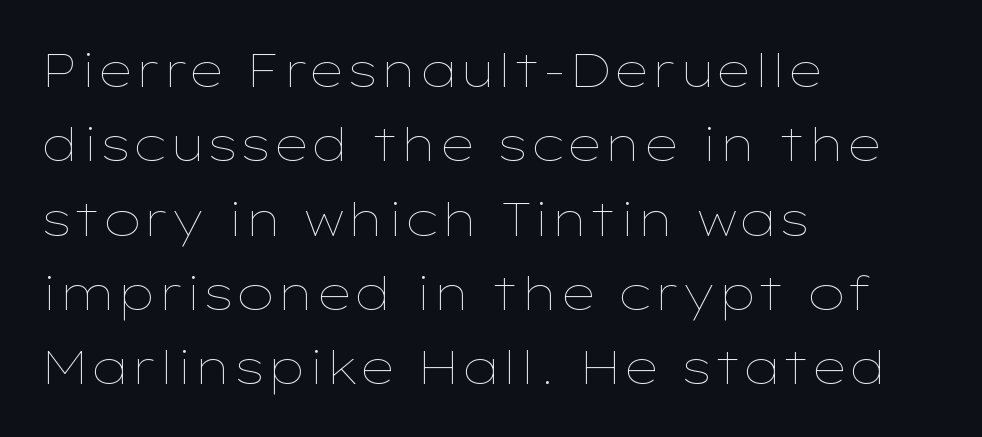
{"italic": "no", "bold": "no", "weight": "thin", "width": "wide", "stroke_contrast": "low", "x_height": "medium", "monospaced": "no", "underline": "no", "align": "left", "line_spacing": "normal", "line_spacing_ratio": 1.58, "letter_spacing": "normal", "letter_spacing_em": 0.0, "glyph_px": 47}
